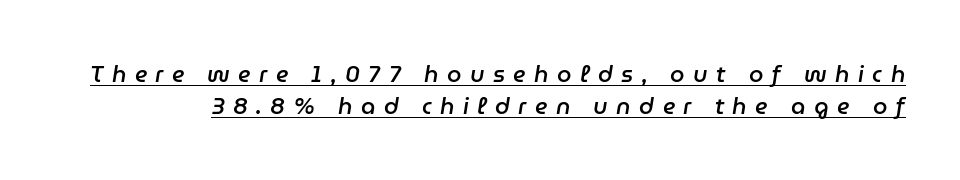
{"italic": "yes", "lean": "right", "slant_degrees": 9, "bold": "semi", "underline": "yes", "line_spacing": "normal", "line_spacing_ratio": 1.37, "letter_spacing": "wide", "letter_spacing_em": 0.37, "glyph_px": 23}
